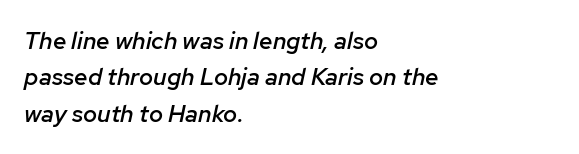
{"italic": "yes", "lean": "right", "slant_degrees": 12, "bold": "semi", "underline": "no", "align": "left", "line_spacing": "normal", "line_spacing_ratio": 1.52, "letter_spacing": "normal", "letter_spacing_em": 0.0, "glyph_px": 24}
